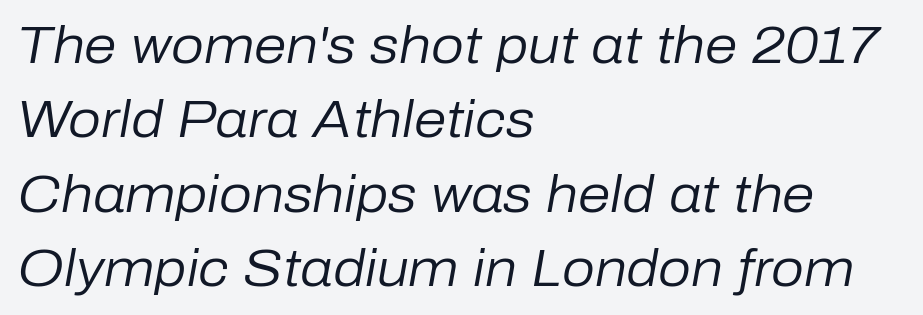
The image shows 52 px regular-weight type, italic (leaning right); set left-aligned, normal line spacing (1.43x), normal letter spacing, not underlined; low stroke contrast and a medium x-height.
